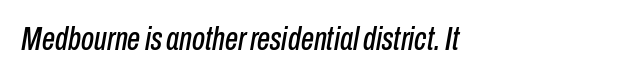
The image shows 33 px condensed type, italic (leaning right); set left-aligned, normal letter spacing, not underlined; low stroke contrast and a medium x-height.
